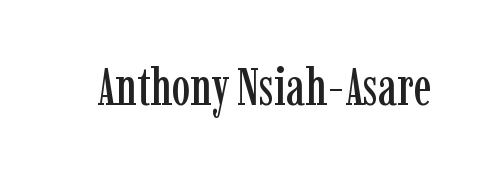
Q: Is the text italic (slanted)? A: No, it is upright.
Q: Is the typeface a serif or a sans-serif typeface? A: Serif.
Q: Is the text underlined? A: No.
Q: Is the spacing between letters normal or unusually wide? A: Normal.
Q: Width (condensed, normal, or wide)? A: Condensed.
Q: Stroke contrast? A: Low.
Q: x-height? A: Medium.
Q: Monospaced? A: No.
